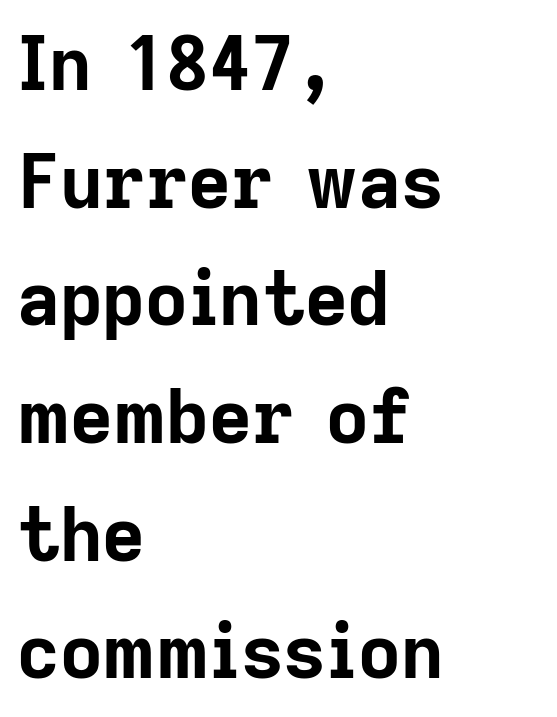
The image shows 74 px bold sans-serif type, upright; set left-aligned, normal line spacing (1.59x), normal letter spacing, not underlined; low stroke contrast and a medium x-height.
